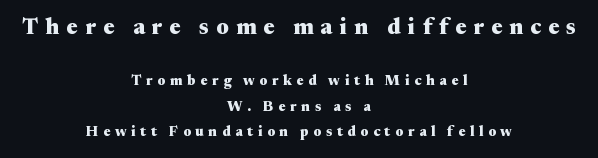
The gaps between neighbouring characters are conspicuously large. A dark, heavy texture on the line: the type is bold. Vertical strokes here are truly vertical. This layout puts the oversized block above and the modest block below. The text block is weighted toward neither margin, spreading evenly from the middle.
